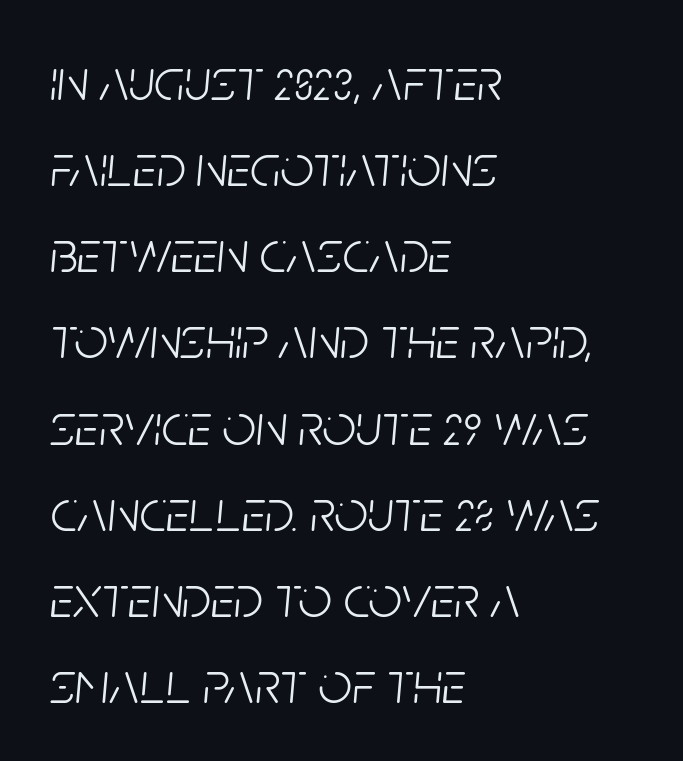
Q: Is the text bold? A: No.
Q: Is the text italic (slanted)? A: Yes, it leans right by about 5 degrees.
Q: Is the text underlined? A: No.
Q: How is the paragraph aligned? A: Left-aligned.
Q: Is the spacing between letters normal or unusually wide? A: Normal.
Q: Is the spacing between lines tight, normal or loose? A: Normal.
Q: Width (condensed, normal, or wide)? A: Condensed.
Q: Stroke contrast? A: Low.
Q: x-height? A: Large.
Q: Monospaced? A: No.
